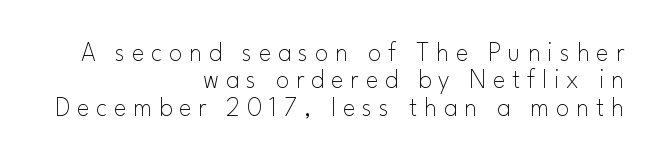
Q: Is the text bold? A: No.
Q: Is the text italic (slanted)? A: No, it is upright.
Q: Is the text underlined? A: No.
Q: How is the paragraph aligned? A: Right-aligned.
Q: Is the spacing between letters normal or unusually wide? A: Unusually wide.
Q: Is the spacing between lines tight, normal or loose? A: Tight.
